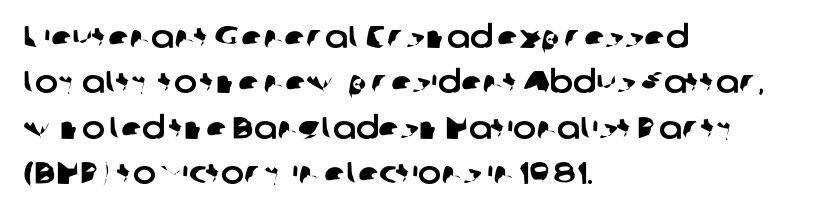
The image shows 31 px sans-serif type; set left-aligned, normal line spacing (1.46x), normal letter spacing, not underlined; low stroke contrast and a medium x-height.
